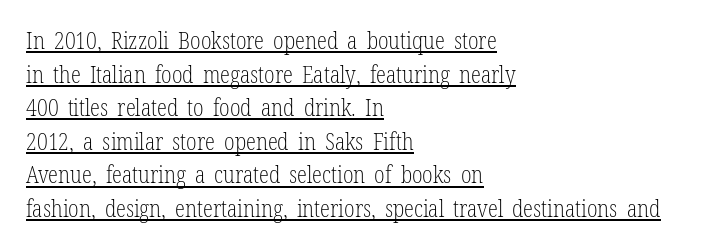
The image shows 23 px text type, upright; set left-aligned, normal line spacing (1.46x), normal letter spacing, underlined.
